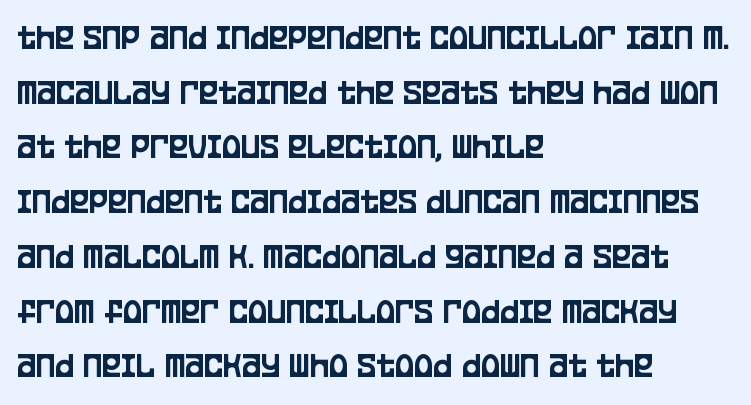
The image shows 36 px condensed sans-serif type, upright; set left-aligned, normal line spacing (1.52x), normal letter spacing, not underlined; low stroke contrast and a large x-height.
